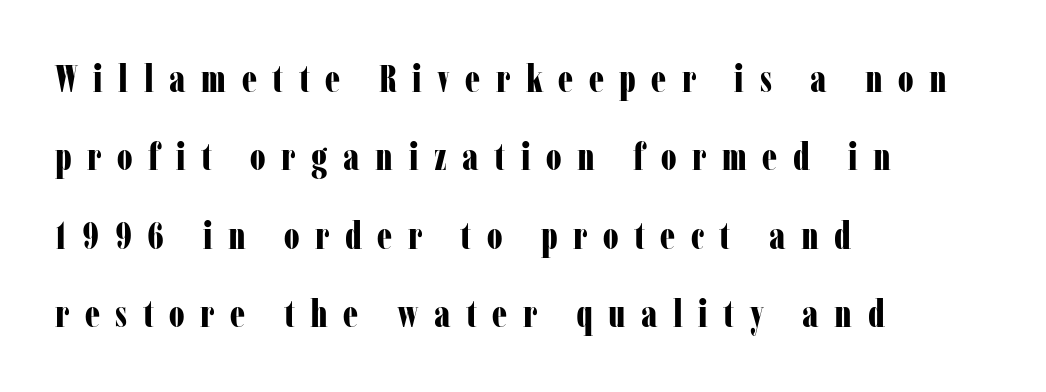
The image shows 38 px bold, condensed serif type, upright; set left-aligned, loose line spacing (2.06x), unusually wide letter spacing (+0.41 em), not underlined; low stroke contrast and a medium x-height.
